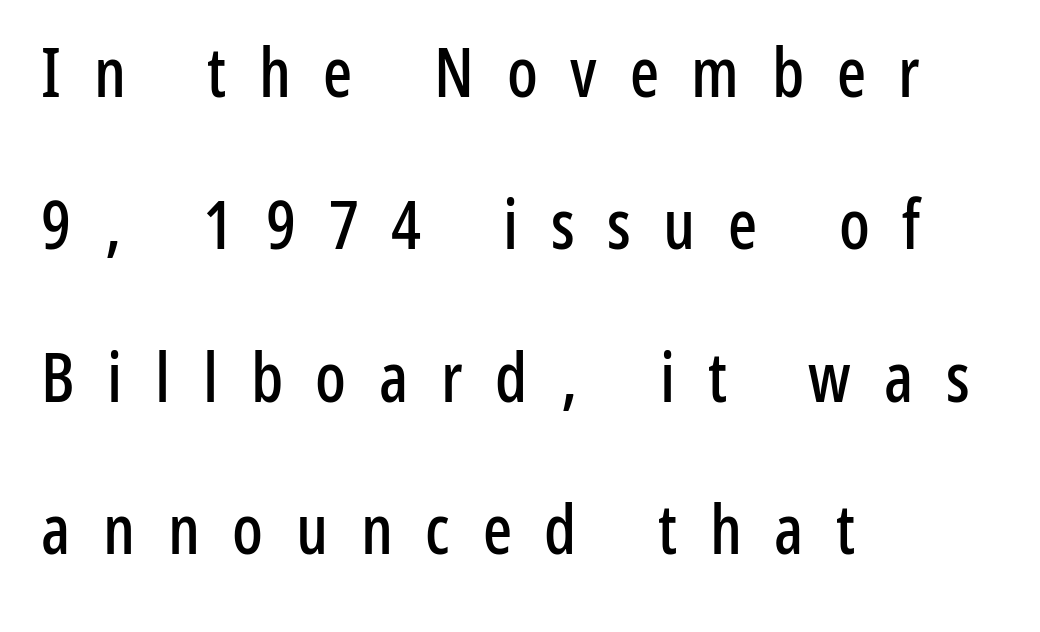
{"serif": "no", "italic": "no", "width": "condensed", "stroke_contrast": "low", "x_height": "medium", "monospaced": "no", "underline": "no", "align": "left", "line_spacing": "loose", "line_spacing_ratio": 2.24, "letter_spacing": "wide", "letter_spacing_em": 0.48, "glyph_px": 68}
